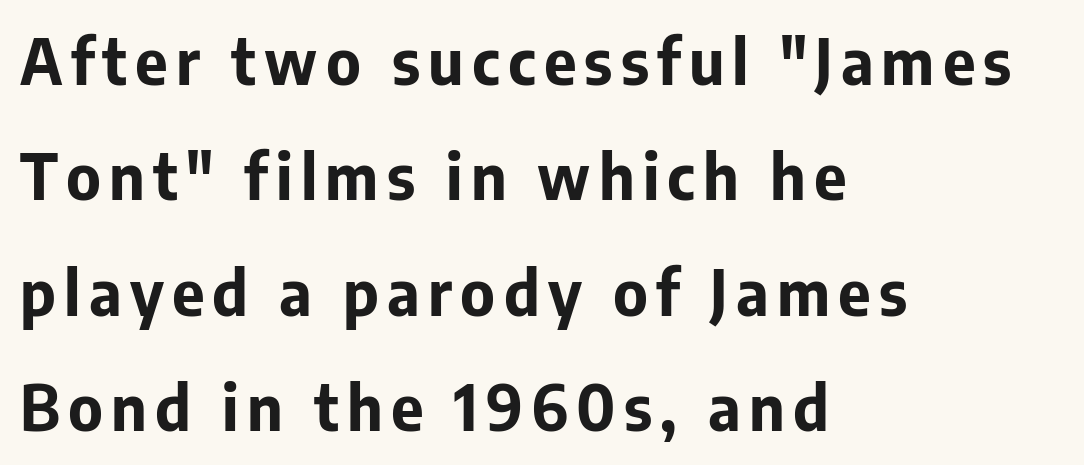
The image shows 63 px bold sans-serif type, upright; set left-aligned, line spacing 1.83x, not underlined; low stroke contrast and a medium x-height.
